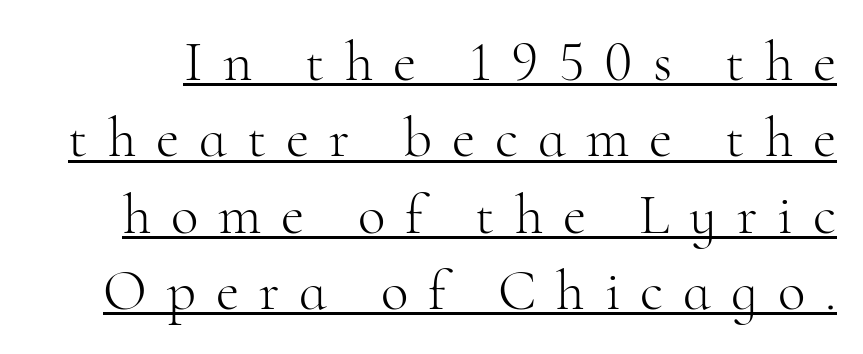
Line spacing here is normal. Spacing verdict: proportional, widths tailored to each character. The typeface has the unassuming heft of standard copy or less. Ascenders rise straight up at ninety degrees. This sample uses a serif face.
